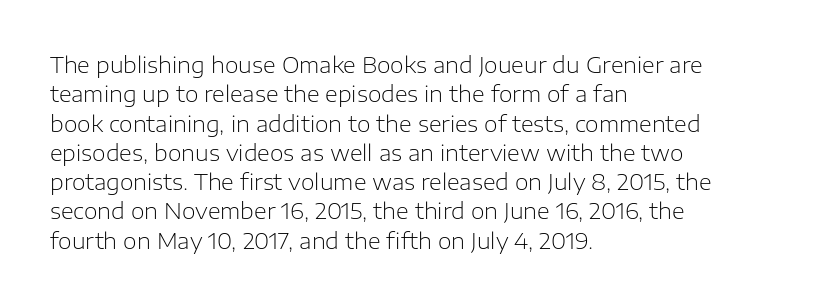
The image shows 22 px text type, upright; set left-aligned, normal line spacing (1.33x), normal letter spacing, not underlined.
